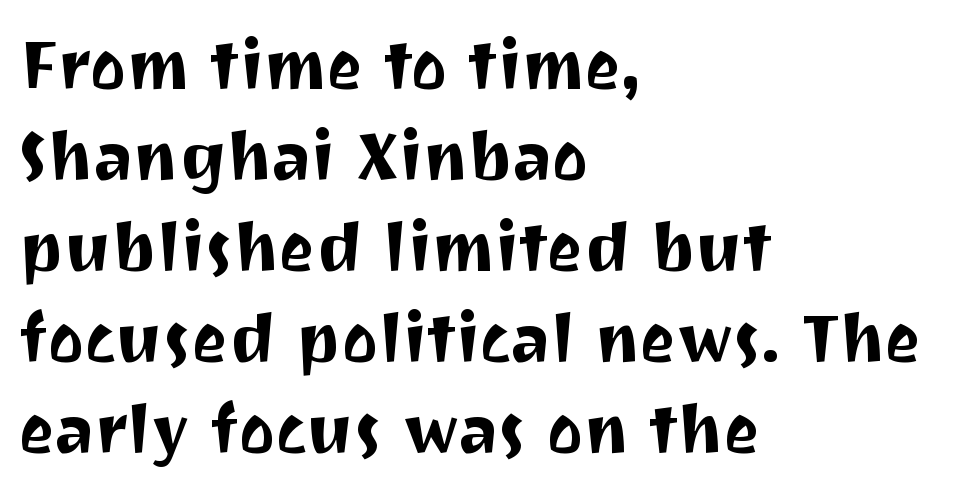
The image shows 68 px sans-serif type, upright; set left-aligned, normal line spacing (1.34x), normal letter spacing, not underlined; medium stroke contrast and a medium x-height.
